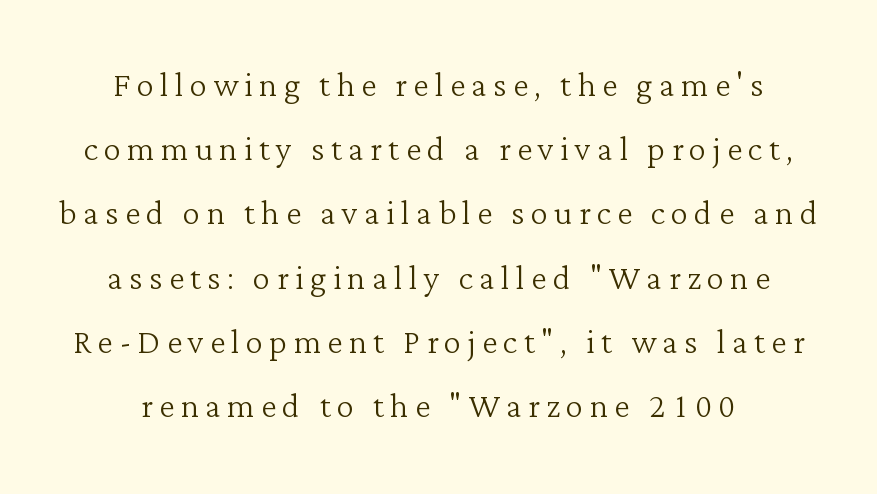
These lines are rendered in a variable-pitch font. Stem width sits at or under what a default text font uses. Leading matches the norm, producing a regular column. Small tapered or slab feet sit at the stroke ends, so this counts as serif. The letters stand straight up with perfectly vertical stems.
